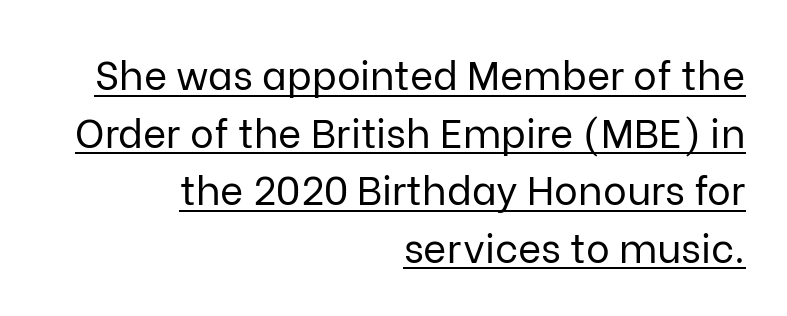
On a weight scale, this lands at 450 or below. Glyph-to-glyph distance matches everyday printed text. These lines are composed in type without serifs. The block of text has a typical density, with ordinary space between rows. The rendering uses natural spacing where letterforms have individual widths.
